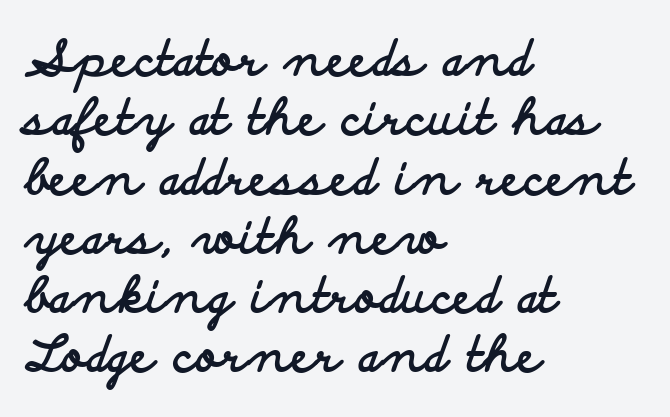
{"serif": "no", "bold": "yes", "weight": "bold", "width": "wide", "stroke_contrast": "low", "x_height": "small", "monospaced": "no", "underline": "no", "align": "left", "line_spacing_ratio": 1.21, "letter_spacing": "normal", "letter_spacing_em": 0.0, "glyph_px": 49}
